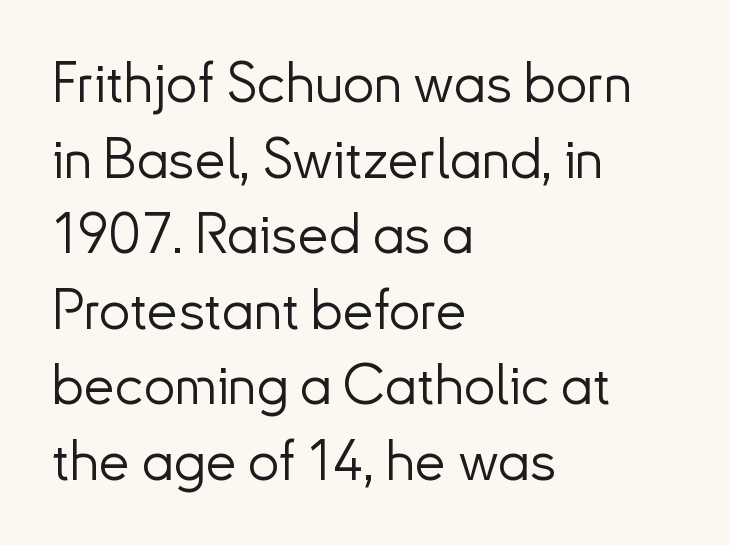
The image shows 56 px light sans-serif type, upright; set left-aligned, normal line spacing (1.35x), normal letter spacing, not underlined; low stroke contrast and a small x-height.
